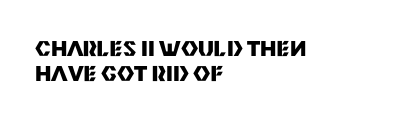
Anything drawn beneath the words? Only blank space. Typesetter's note: full bold, strokes at maximum text heaviness. Each line starts at the same left margin while the right side varies. What stands out about the letter spacing? Nothing — it is the standard amount. Every character sits straight up, as roman type does.
